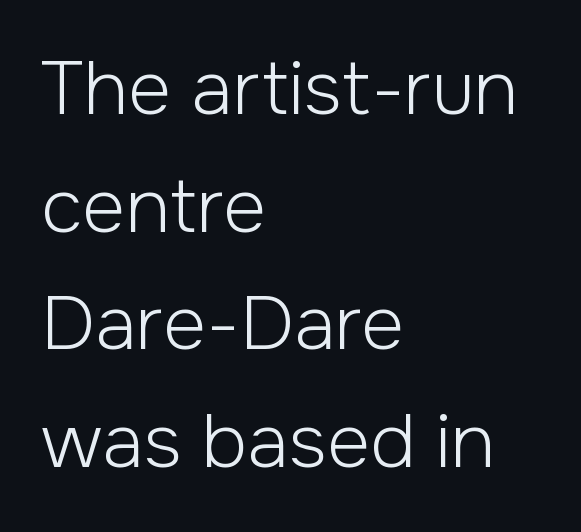
Q: Is the text bold? A: No.
Q: Is the text italic (slanted)? A: No, it is upright.
Q: Is the typeface a serif or a sans-serif typeface? A: Sans-serif.
Q: Is the text underlined? A: No.
Q: How is the paragraph aligned? A: Left-aligned.
Q: Is the spacing between letters normal or unusually wide? A: Normal.
Q: Is the spacing between lines tight, normal or loose? A: Normal.
Q: Width (condensed, normal, or wide)? A: Normal.
Q: Stroke contrast? A: Low.
Q: x-height? A: Medium.
Q: Monospaced? A: No.
